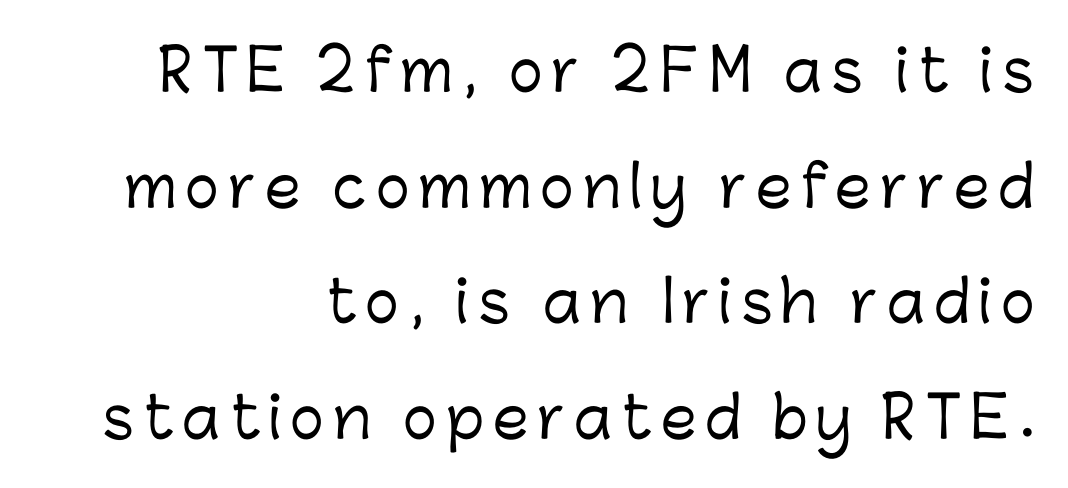
The image shows 57 px sans-serif type, upright; set right-aligned, loose line spacing (2.03x), not underlined; low stroke contrast and a medium x-height.
